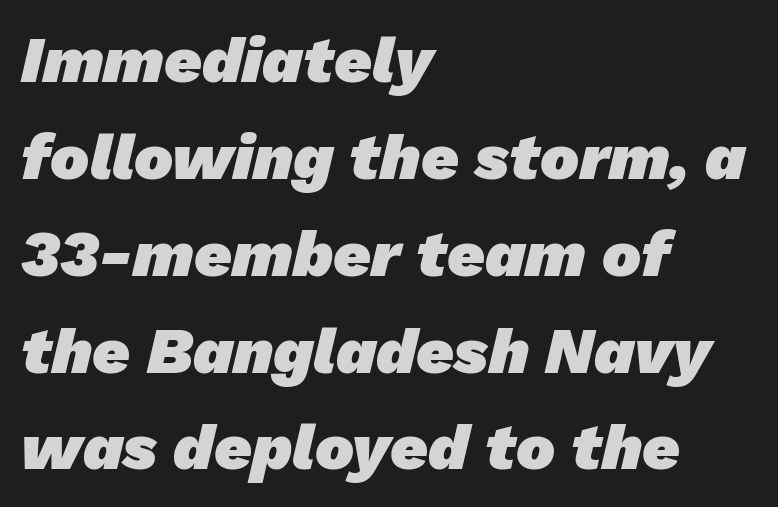
Look at the bottom of the vertical strokes: they stop flat, with no serifs. Set as a true bold cut, around the 700 mark. Line beginnings align vertically; line endings do not. The letters sit at their default tracking, neither squeezed nor spread. The string is rendered with underlining switched off.
